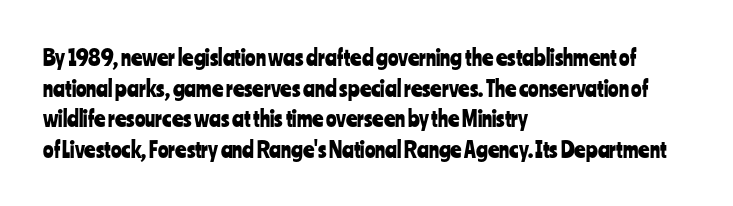
The image shows 22 px text type, upright; set left-aligned, normal line spacing (1.39x), normal letter spacing, not underlined.
